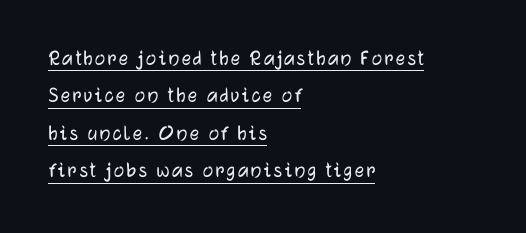
The image shows 23 px text type, upright; set left-aligned, normal line spacing (1.63x), underlined.
